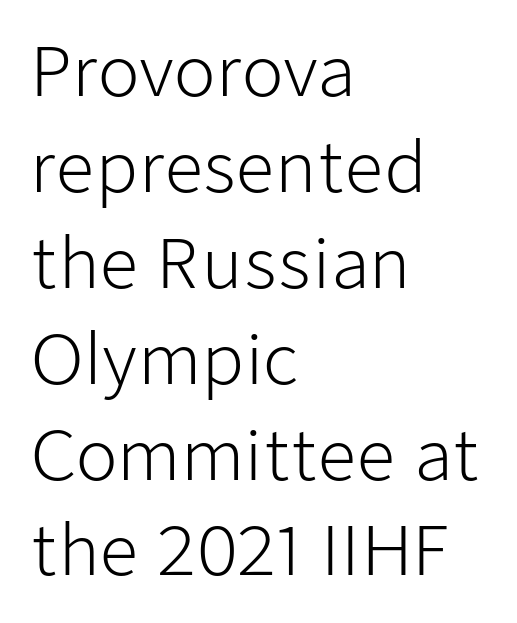
{"serif": "no", "italic": "no", "bold": "no", "weight": "light", "width": "normal", "stroke_contrast": "low", "x_height": "medium", "monospaced": "no", "underline": "no", "align": "left", "line_spacing": "normal", "line_spacing_ratio": 1.41, "letter_spacing": "normal", "letter_spacing_em": 0.0, "glyph_px": 68}
